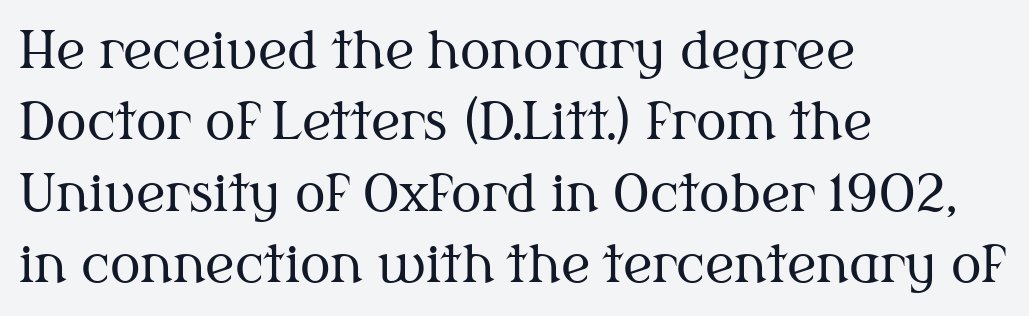
No extra tracking has been applied to these lines. Spacing verdict: proportional, widths tailored to each character. The passage is arranged the way most books set body copy — flush left. The designer left line spacing at the default.
